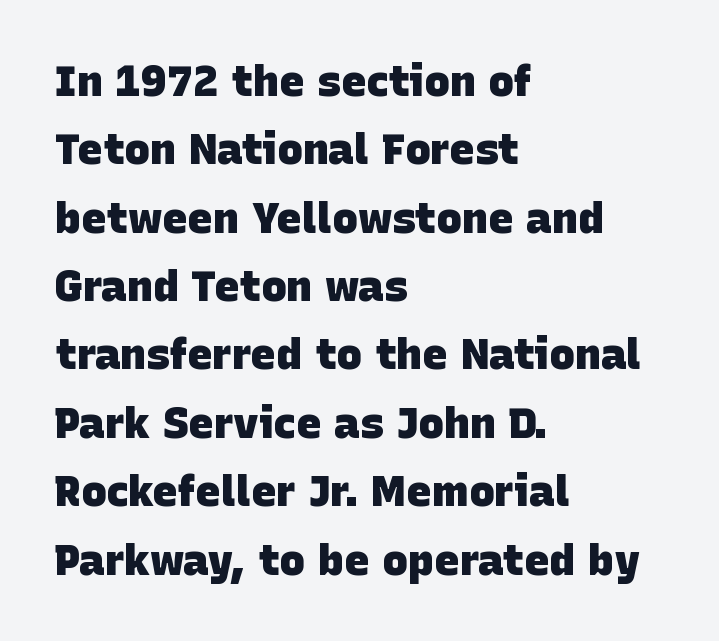
Standard letterfit; no display-style spreading of the glyphs. Strong, thick strokes mark this as bold type. Serifs: no, the terminals of the letterforms are clean. The rendering uses a moderate line-height, typical for paragraphs. Here the designer chose a conventional face with non-uniform glyph widths.
